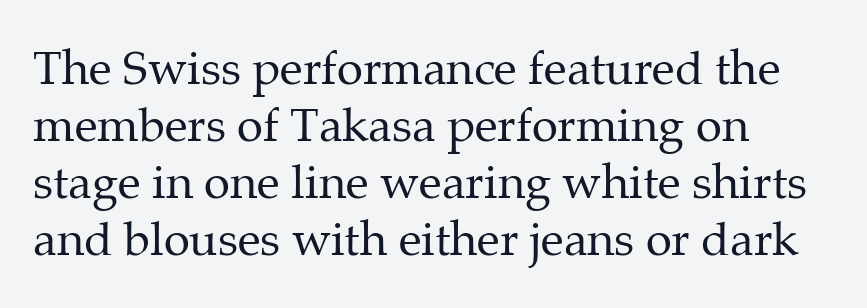
Q: Is the text bold? A: No.
Q: Is the text italic (slanted)? A: No, it is upright.
Q: Is the typeface a serif or a sans-serif typeface? A: Serif.
Q: Is the text underlined? A: No.
Q: How is the paragraph aligned? A: Left-aligned.
Q: Is the spacing between letters normal or unusually wide? A: Normal.
Q: Width (condensed, normal, or wide)? A: Normal.
Q: Stroke contrast? A: Medium.
Q: x-height? A: Medium.
Q: Monospaced? A: No.
